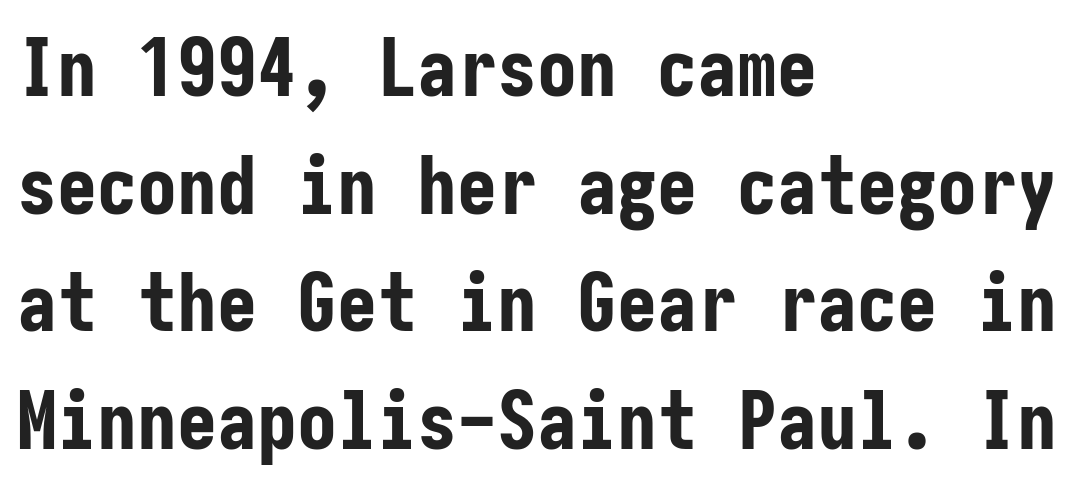
Q: Is the text bold? A: Yes.
Q: Is the text italic (slanted)? A: No, it is upright.
Q: Is the typeface a serif or a sans-serif typeface? A: Sans-serif.
Q: Is the text underlined? A: No.
Q: How is the paragraph aligned? A: Left-aligned.
Q: Is the spacing between letters normal or unusually wide? A: Normal.
Q: Is the spacing between lines tight, normal or loose? A: Normal.
Q: Width (condensed, normal, or wide)? A: Condensed.
Q: Stroke contrast? A: Low.
Q: x-height? A: Medium.
